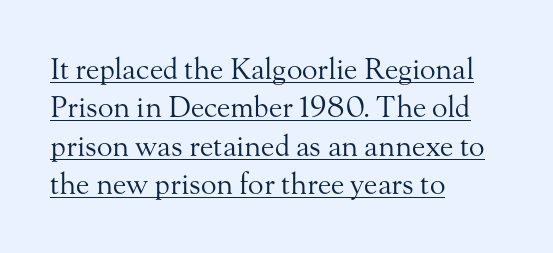
The characters are drawn with everyday or finer stroke widths. Note the varied advance widths — an 'i' is clearly narrower than an 'm'. Type style note: has serifs. The glyphs are accompanied by a horizontal stroke just below them. The specimen reads as upright at a glance.
